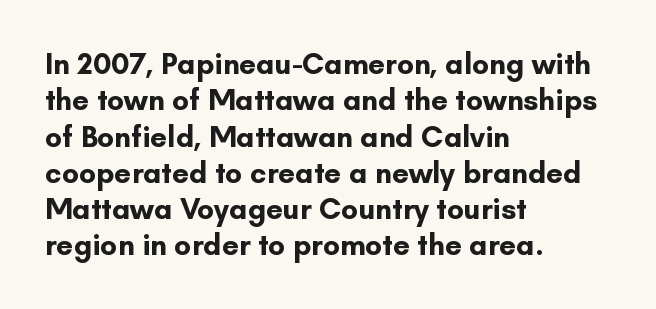
Q: Is the text bold? A: Yes.
Q: Is the text italic (slanted)? A: No, it is upright.
Q: Is the typeface a serif or a sans-serif typeface? A: Sans-serif.
Q: Is the text underlined? A: No.
Q: How is the paragraph aligned? A: Left-aligned.
Q: Is the spacing between letters normal or unusually wide? A: Normal.
Q: Width (condensed, normal, or wide)? A: Normal.
Q: Stroke contrast? A: Low.
Q: x-height? A: Small.
Q: Monospaced? A: No.
